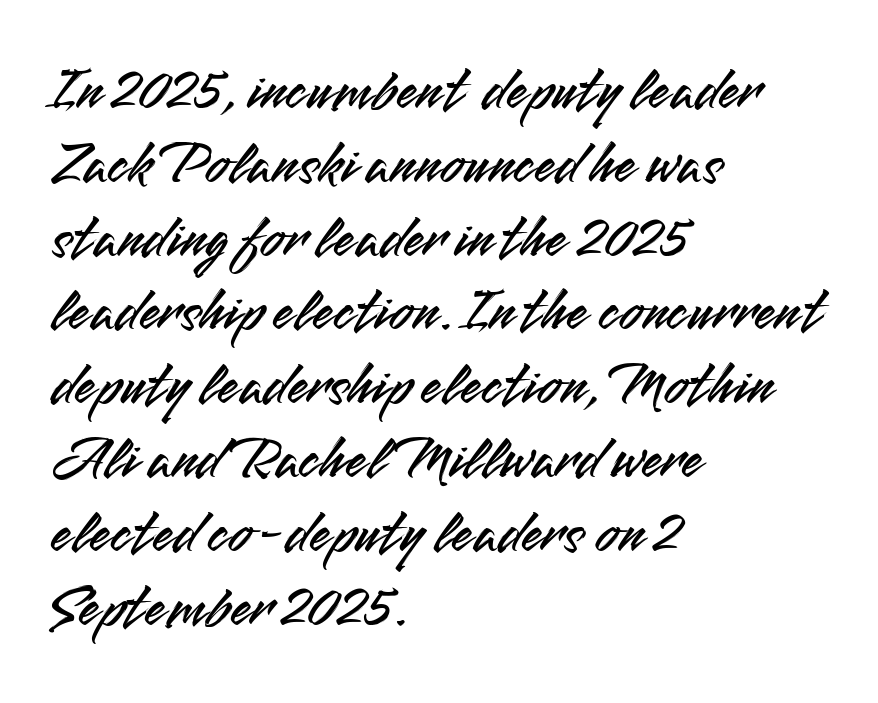
The image shows 61 px sans-serif type; set left-aligned, line spacing 1.21x, normal letter spacing, not underlined; medium stroke contrast and a small x-height.
